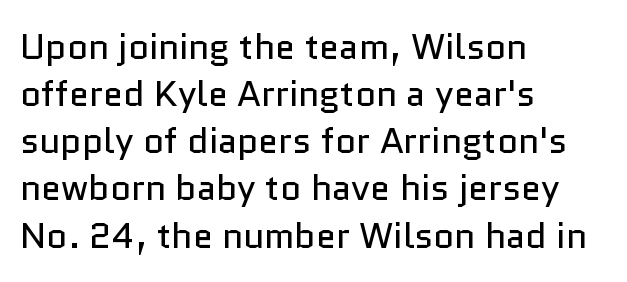
The image shows 36 px regular-weight sans-serif type, upright; set left-aligned, normal line spacing (1.31x), normal letter spacing, not underlined; low stroke contrast and a medium x-height.
